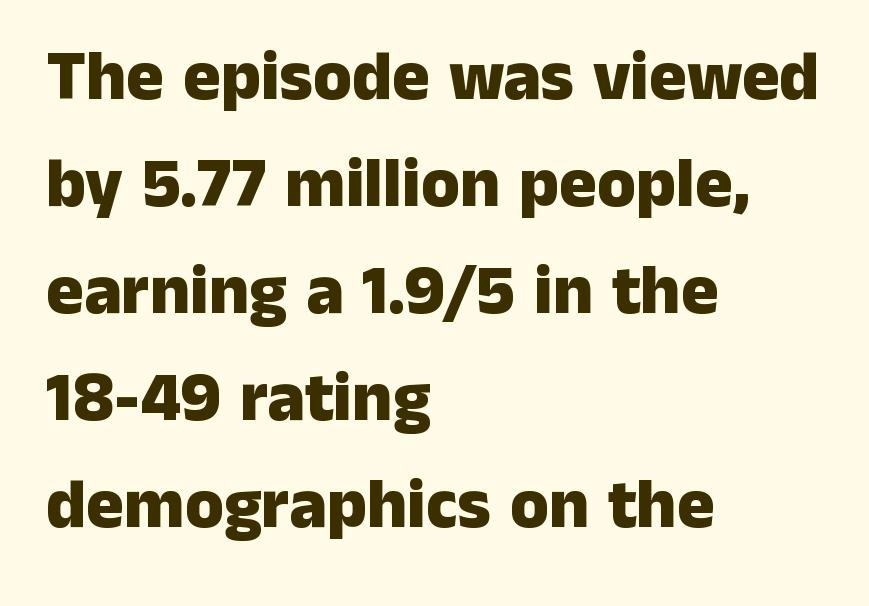
{"serif": "no", "italic": "no", "bold": "yes", "weight": "heavy", "width": "normal", "stroke_contrast": "low", "x_height": "medium", "monospaced": "no", "underline": "no", "align": "left", "line_spacing": "normal", "line_spacing_ratio": 1.53, "letter_spacing": "normal", "letter_spacing_em": 0.0, "glyph_px": 70}
